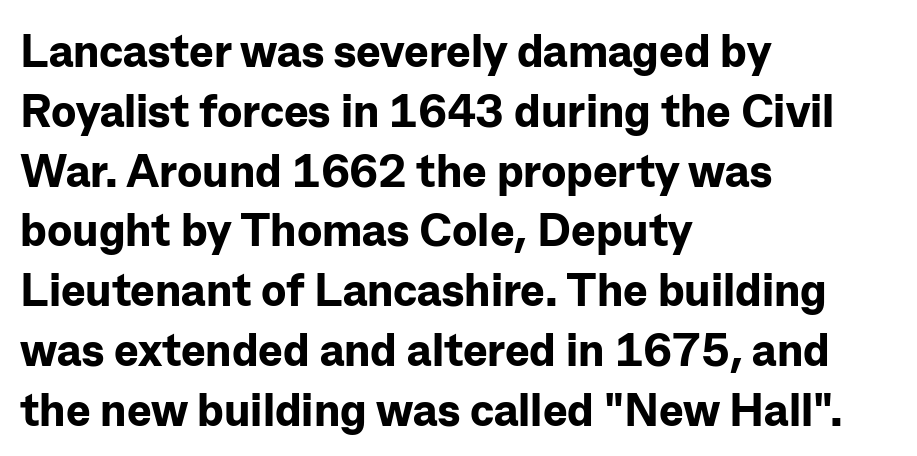
The image shows 46 px bold sans-serif type, upright; set left-aligned, normal line spacing (1.3x), normal letter spacing, not underlined; low stroke contrast and a medium x-height.
